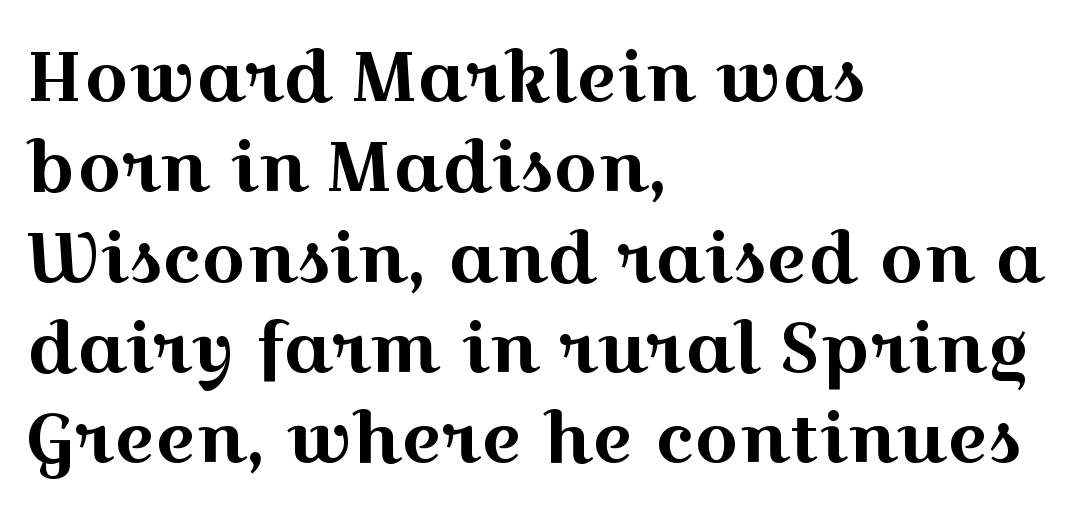
Q: Is the text italic (slanted)? A: No, it is upright.
Q: Is the typeface a serif or a sans-serif typeface? A: Serif.
Q: Is the text underlined? A: No.
Q: How is the paragraph aligned? A: Left-aligned.
Q: Is the spacing between letters normal or unusually wide? A: Normal.
Q: Is the spacing between lines tight, normal or loose? A: Normal.
Q: Width (condensed, normal, or wide)? A: Wide.
Q: x-height? A: Medium.
Q: Monospaced? A: No.
